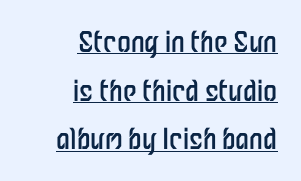
The image shows 28 px regular-weight, condensed sans-serif type, upright; set right-aligned, line spacing 1.74x, normal letter spacing, underlined; low stroke contrast and a medium x-height.
